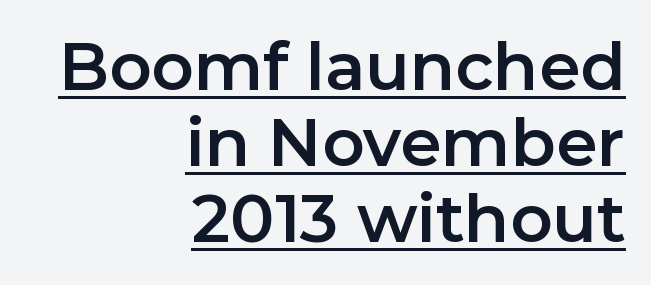
In designer terms, the underline attribute is active on this setting. The rendering shows plain stroke endings on the letterforms — a sans-serif design. The font's upright variant was chosen for this text. Closely set lines give the paragraph a compact silhouette. Varying glyph widths throughout — classic text-font behaviour.
